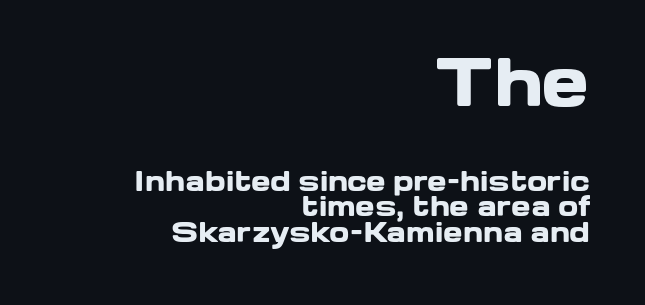
The image shows 64 px heavy, wide sans-serif type, upright; set right-aligned, tight line spacing (0.99x), normal letter spacing, not underlined; the first (top) block is 2.46x larger; low stroke contrast and a medium x-height.
